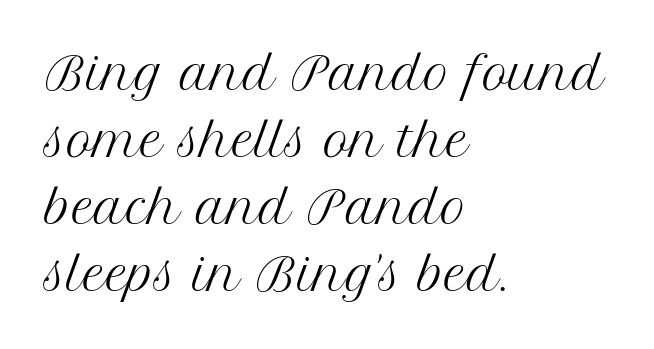
The image shows 44 px regular-weight type; set left-aligned, normal line spacing (1.52x), normal letter spacing, not underlined; medium stroke contrast and a medium x-height.
